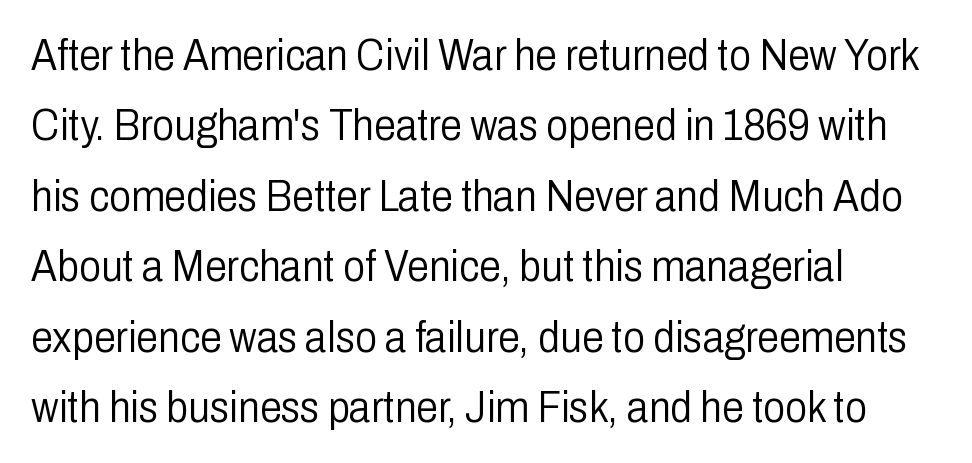
Q: Is the text bold? A: No.
Q: Is the text italic (slanted)? A: No, it is upright.
Q: Is the typeface a serif or a sans-serif typeface? A: Sans-serif.
Q: Is the text underlined? A: No.
Q: How is the paragraph aligned? A: Left-aligned.
Q: Is the spacing between letters normal or unusually wide? A: Normal.
Q: Is the spacing between lines tight, normal or loose? A: Normal.
Q: Width (condensed, normal, or wide)? A: Condensed.
Q: Stroke contrast? A: Low.
Q: x-height? A: Medium.
Q: Monospaced? A: No.
